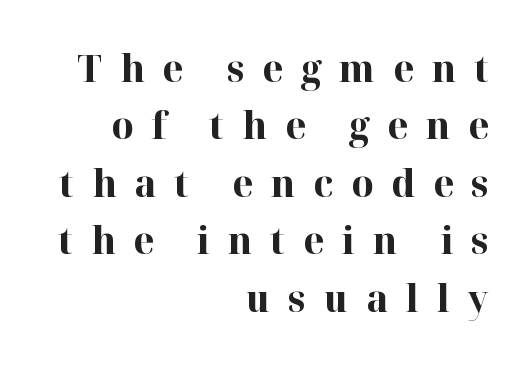
The image shows 38 px bold serif type, upright; set right-aligned, normal line spacing (1.51x), unusually wide letter spacing (+0.47 em), not underlined; high stroke contrast and a medium x-height.
